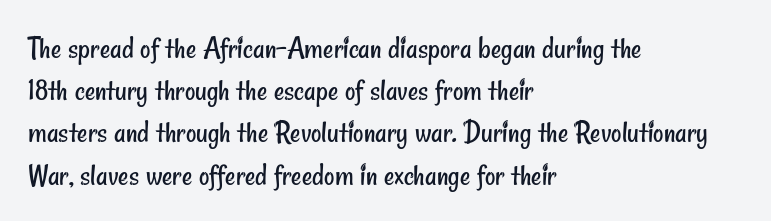
{"serif": "no", "bold": "no", "weight": "regular", "width": "condensed", "stroke_contrast": "low", "x_height": "small", "monospaced": "no", "underline": "no", "align": "left", "line_spacing": "normal", "line_spacing_ratio": 1.32, "letter_spacing": "normal", "letter_spacing_em": 0.0, "glyph_px": 32}
